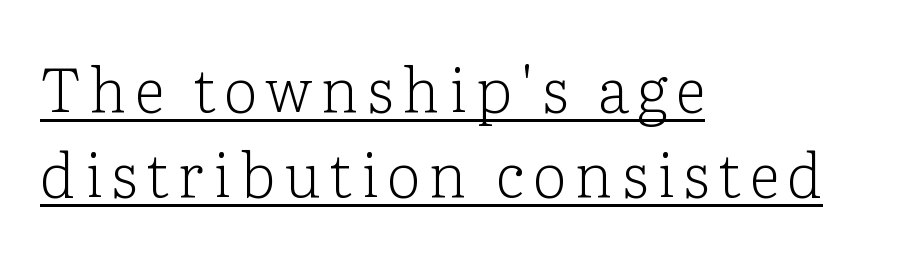
The characters display serif detailing at their extremities. Underlined type. Note the varied advance widths — an 'i' is clearly narrower than an 'm'. The line-height multiplier appears to be the usual default. Stem width sits at or under what a default text font uses. Layout note: lines flush left.
